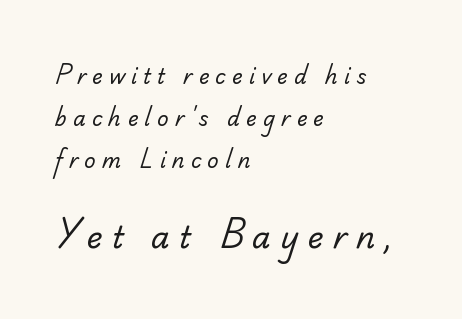
Q: Is the text bold? A: No.
Q: Is the typeface a serif or a sans-serif typeface? A: Serif.
Q: Is the text underlined? A: No.
Q: How is the paragraph aligned? A: Left-aligned.
Q: Is the spacing between letters normal or unusually wide? A: Unusually wide.
Q: Is the spacing between lines tight, normal or loose? A: Loose.
Q: Which block of text is set in a larger size, the first (top) or the second (bottom)? A: The second (bottom) one.
Q: Width (condensed, normal, or wide)? A: Normal.
Q: Stroke contrast? A: Low.
Q: x-height? A: Small.
Q: Monospaced? A: No.
